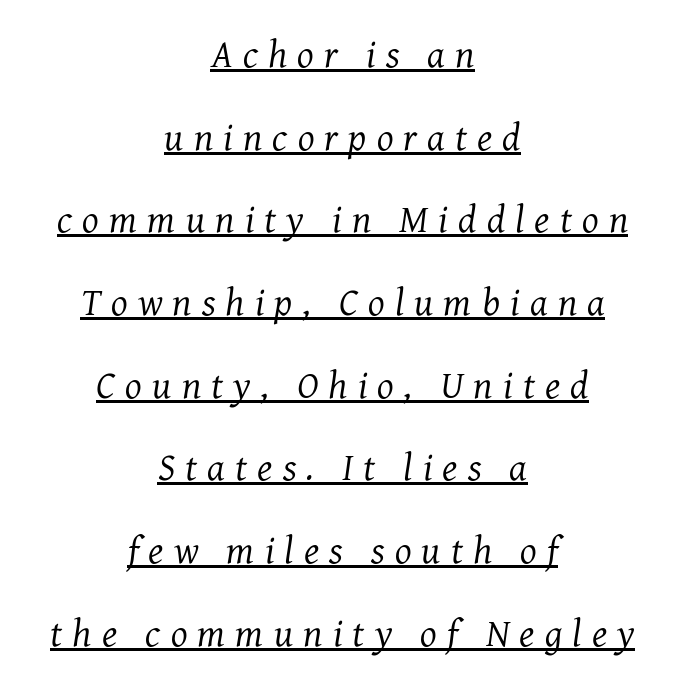
{"serif": "yes", "italic": "yes", "lean": "right", "slant_degrees": 7, "bold": "no", "weight": "regular", "width": "normal", "stroke_contrast": "medium", "x_height": "medium", "monospaced": "no", "underline": "yes", "align": "center", "line_spacing": "loose", "line_spacing_ratio": 2.12, "letter_spacing": "wide", "letter_spacing_em": 0.26, "glyph_px": 39}
